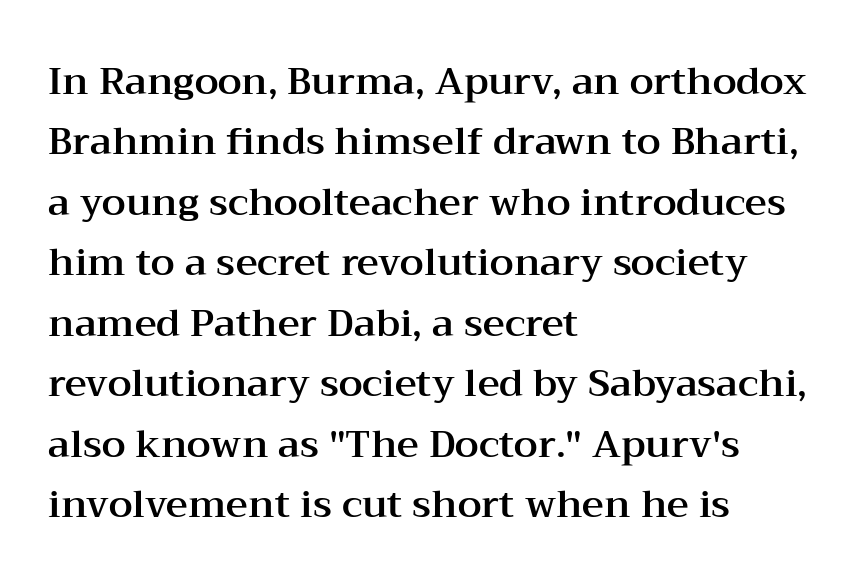
The image shows 38 px wide serif type, upright; set left-aligned, normal line spacing (1.59x), normal letter spacing, not underlined; medium stroke contrast and a medium x-height.
